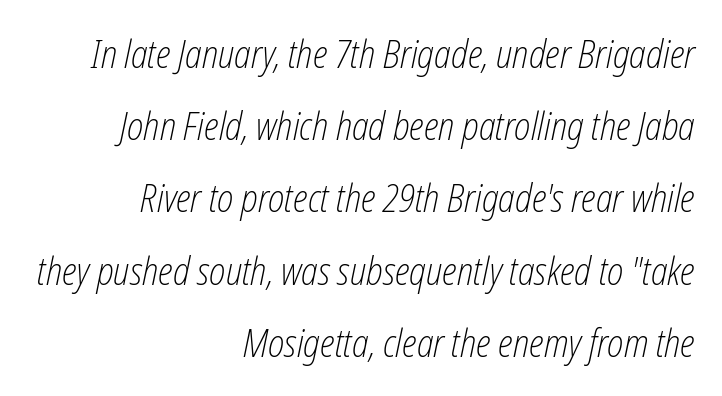
Q: Is the text bold? A: No.
Q: Is the text italic (slanted)? A: Yes, it leans right by about 12 degrees.
Q: Is the text underlined? A: No.
Q: How is the paragraph aligned? A: Right-aligned.
Q: Is the spacing between letters normal or unusually wide? A: Normal.
Q: Is the spacing between lines tight, normal or loose? A: Loose.
Q: Width (condensed, normal, or wide)? A: Condensed.
Q: Stroke contrast? A: Low.
Q: x-height? A: Medium.
Q: Monospaced? A: No.
